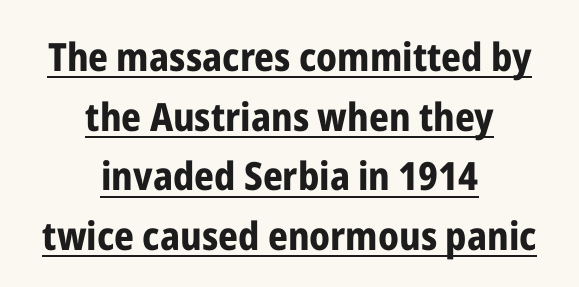
{"serif": "no", "italic": "no", "bold": "yes", "weight": "bold", "width": "condensed", "stroke_contrast": "low", "x_height": "medium", "monospaced": "no", "underline": "yes", "align": "center", "line_spacing": "normal", "line_spacing_ratio": 1.53, "letter_spacing": "normal", "letter_spacing_em": 0.0, "glyph_px": 39}
